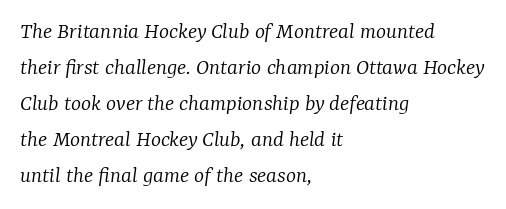
The image shows 24 px text type, italic (leaning right); set left-aligned, normal line spacing (1.5x), normal letter spacing, not underlined.
